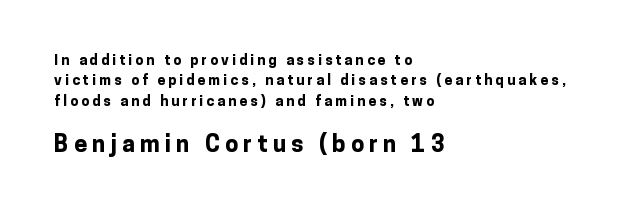
{"italic": "no", "bold": "yes", "underline": "no", "align": "left", "line_spacing": "normal", "line_spacing_ratio": 1.46, "letter_spacing": "wide", "letter_spacing_em": 0.23, "larger_block": "second", "size_ratio": 1.64, "glyph_px": 23}
